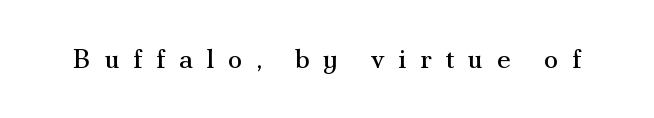
{"italic": "no", "bold": "no", "underline": "no", "letter_spacing": "wide", "letter_spacing_em": 0.5, "glyph_px": 27}
